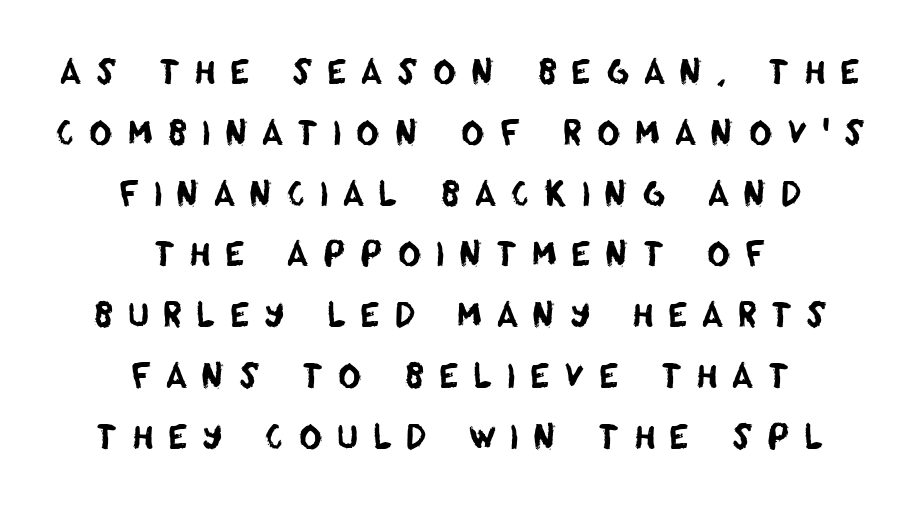
The image shows 32 px sans-serif type; set centered, loose line spacing (1.9x), unusually wide letter spacing (+0.44 em), not underlined; low stroke contrast and a large x-height.
